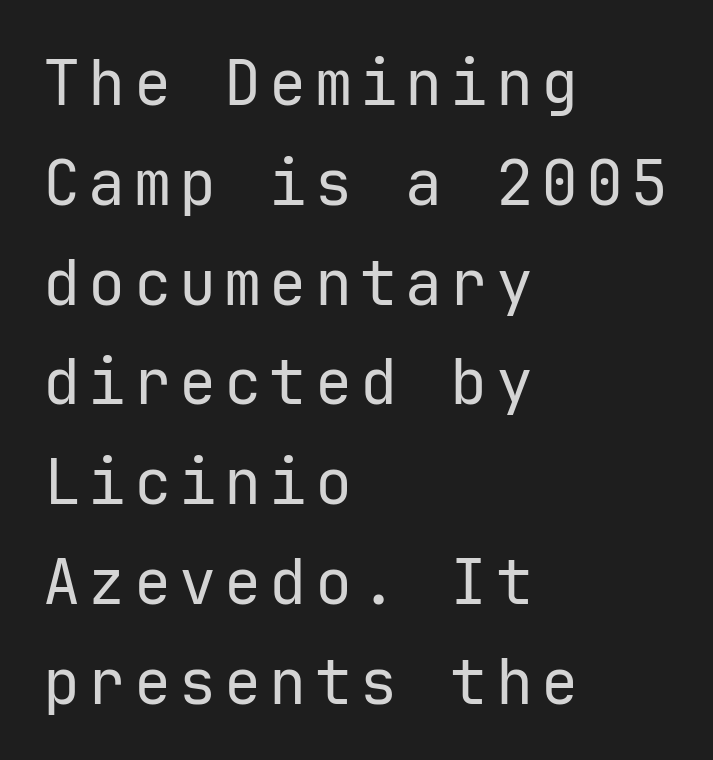
Does the lettering tilt? It doesn't — this is upright. The gap between lines stays unmarked. This sample uses a sans-serif face. The rendering uses a moderate line-height, typical for paragraphs. Where is the straight margin? On the left. Is the stroke heavy? The answer is a plain regular-or-lighter.
